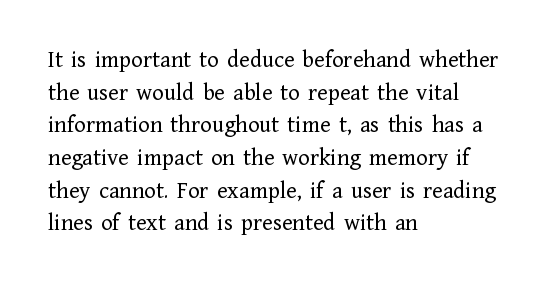
Plain, unruled lines of type. Ordinary non-slanted type is in use. Does extra space separate the letters? No, they use regular spacing. This is not heavy type; no bold has been used. These lines sit exactly where default settings would place them. Reading down the block, your eye returns to a fixed left position each line.
